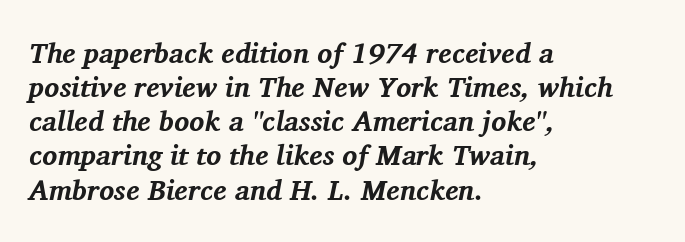
Line starts are locked; line ends wander. A bare baseline throughout the passage. The line texture is even and compact thanks to regular tracking. Serif or sans? Serif — the stroke terminals have little feet.
